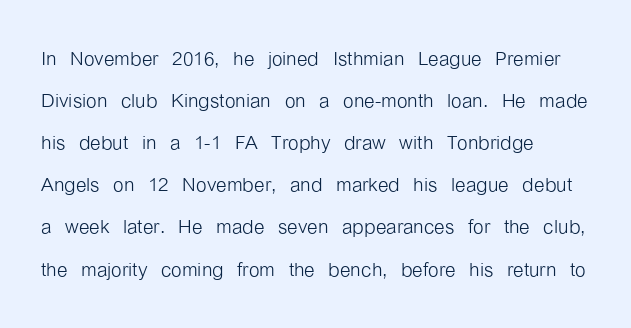
The image shows 27 px text type, upright; set left-aligned, normal line spacing (1.56x), normal letter spacing, not underlined.
